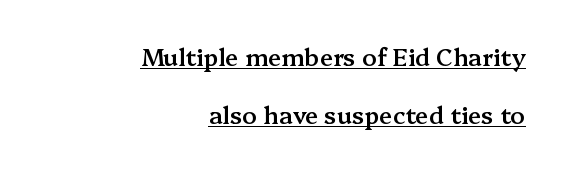
Horizontal bands of white between lines are thick stripes. A typesetter would call this zero additional tracking. Posture: vertical. Emphasis by weight is partial: semibold. The lines are quadded right. Caption: lettering with a line underneath.
